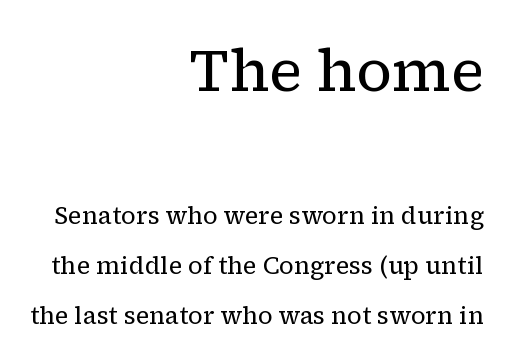
Scale decreases going downward across the two blocks. Vertical stems look standard width or narrower in stroke. Quick note: interline space is abundant. The type is set solid horizontally, with unmodified tracking.
